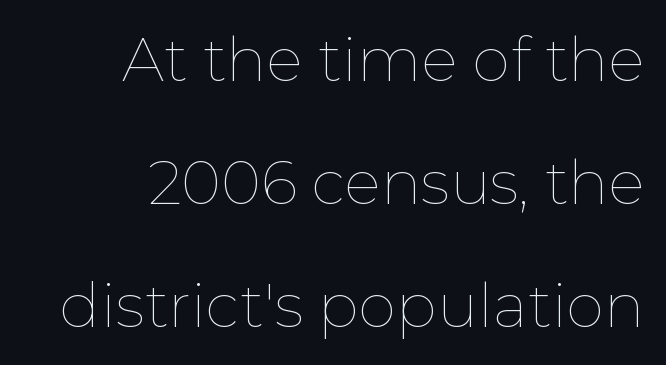
The image shows 61 px thin type, upright; set right-aligned, loose line spacing (2.02x), normal letter spacing, not underlined; low stroke contrast and a medium x-height.
